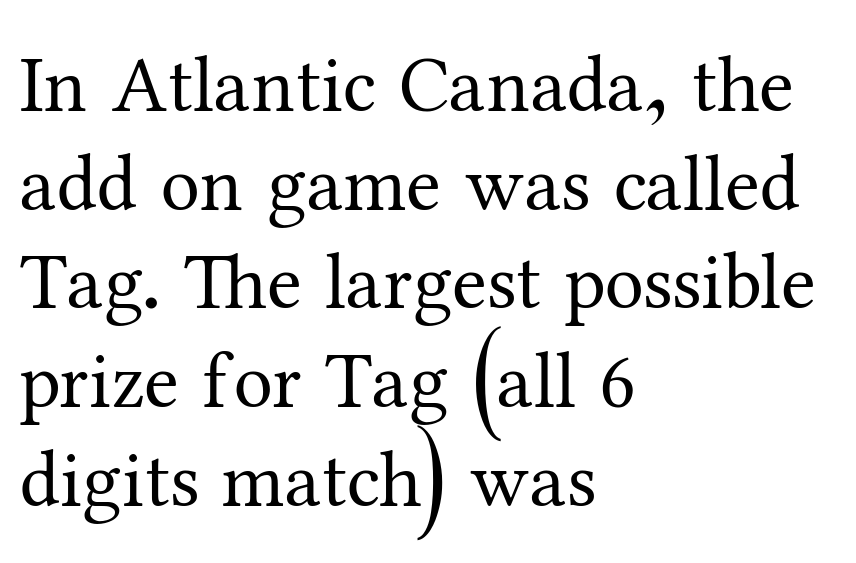
{"serif": "yes", "italic": "no", "bold": "no", "weight": "regular", "width": "normal", "stroke_contrast": "medium", "x_height": "medium", "monospaced": "no", "underline": "no", "align": "left", "line_spacing": "normal", "line_spacing_ratio": 1.25, "letter_spacing": "normal", "letter_spacing_em": 0.0, "glyph_px": 79}
